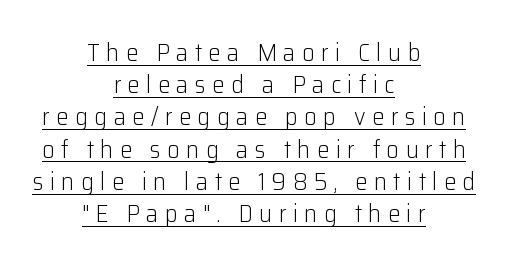
{"italic": "no", "bold": "no", "underline": "yes", "align": "center", "line_spacing": "normal", "line_spacing_ratio": 1.29, "letter_spacing": "wide", "letter_spacing_em": 0.25, "glyph_px": 25}
